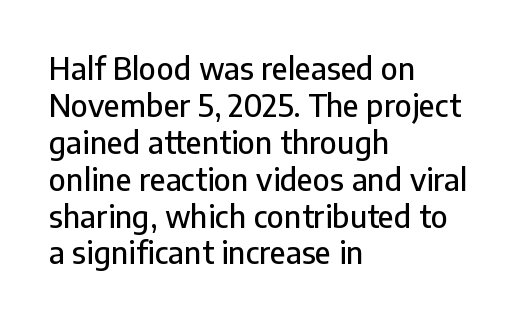
The letters stand upright; this is a roman face. Each word holds together tightly as a unit, with standard inter-letter gaps. The passage shown is typed in a proportional face where columns would drift. The baseline area is clear.
